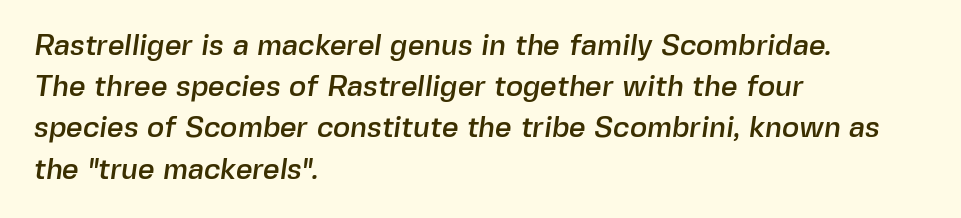
Q: Is the typeface a serif or a sans-serif typeface? A: Sans-serif.
Q: Is the text underlined? A: No.
Q: How is the paragraph aligned? A: Left-aligned.
Q: Is the spacing between letters normal or unusually wide? A: Normal.
Q: Is the spacing between lines tight, normal or loose? A: Normal.
Q: Width (condensed, normal, or wide)? A: Normal.
Q: x-height? A: Medium.
Q: Monospaced? A: No.
